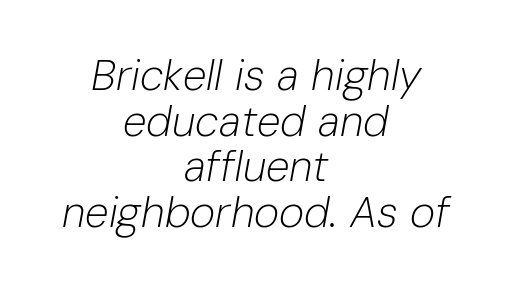
Designer's note — italics engaged. The lines in this sample share a center point and differ in where they start and stop. Nothing heavy about these letters — not bold at all. Is this a fixed-width face? No — the glyphs have proportional, varying widths. The space beneath each line is pristine and unruled. Cramped leading.
